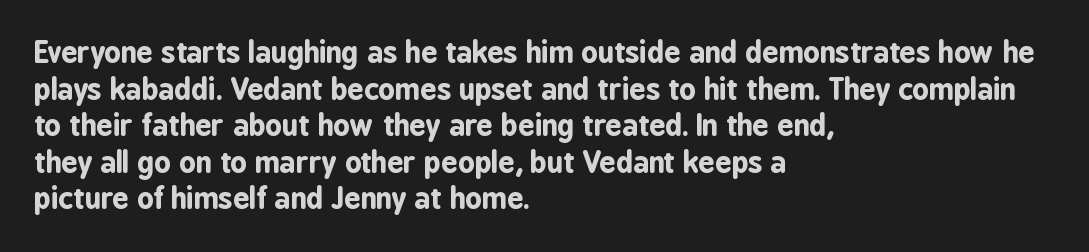
Typesetter's note: full bold, strokes at maximum text heaviness. Descenders hang freely into open space. Casual observation: everything's shoved over to the left. Each letter keeps its own natural width here, so spacing adapts to shape. The block of text has a typical density, with ordinary space between rows.
